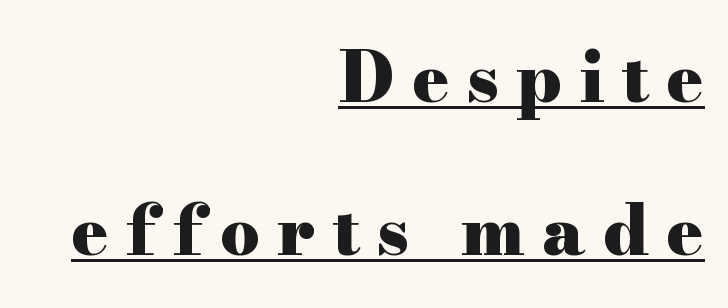
Q: Is the text bold? A: Yes.
Q: Is the text italic (slanted)? A: No, it is upright.
Q: Is the typeface a serif or a sans-serif typeface? A: Serif.
Q: Is the text underlined? A: Yes.
Q: How is the paragraph aligned? A: Right-aligned.
Q: Is the spacing between letters normal or unusually wide? A: Unusually wide.
Q: Is the spacing between lines tight, normal or loose? A: Loose.
Q: Width (condensed, normal, or wide)? A: Wide.
Q: Stroke contrast? A: High.
Q: x-height? A: Small.
Q: Monospaced? A: No.
